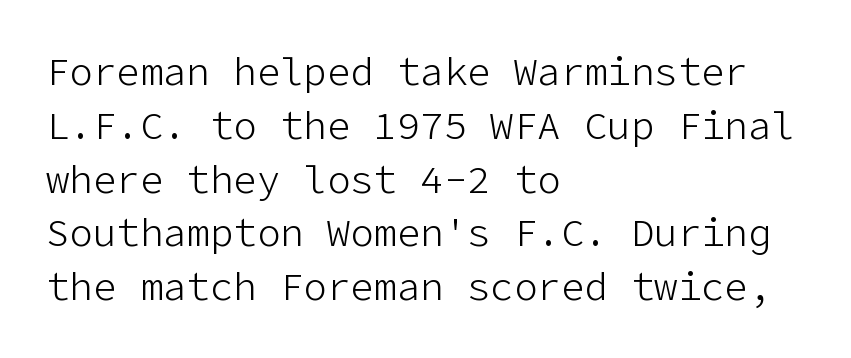
Descenders hang freely into open space. Interline gaps are of average width in this sample. Short note: letters normally spaced. Does the copy run flush right? No — it runs flush left.
